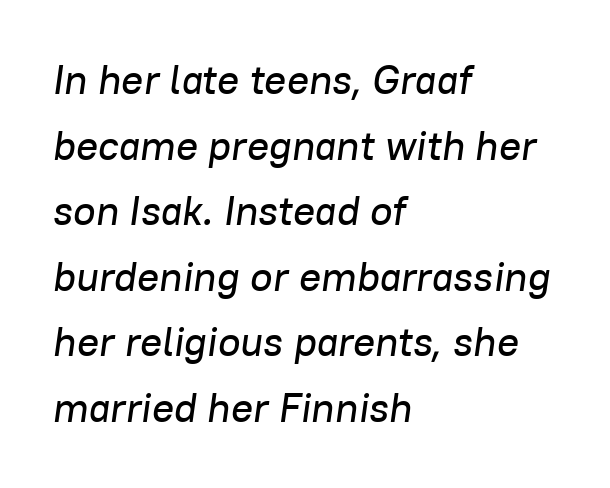
In terms of posture, this sample is oblique. This rendering features lettering with no underline. Casual observation: everything's shoved over to the left. You could not count columns in this text — the font is proportionally spaced. The rows are spaced the way most documents space them.
